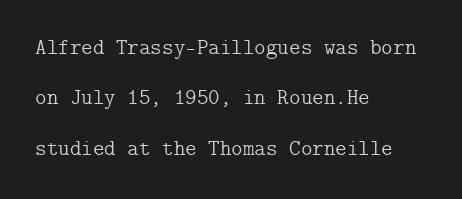
{"italic": "no", "bold": "no", "underline": "no", "align": "left", "line_spacing": "loose", "line_spacing_ratio": 2.29, "letter_spacing": "normal", "letter_spacing_em": 0.0, "glyph_px": 22}
